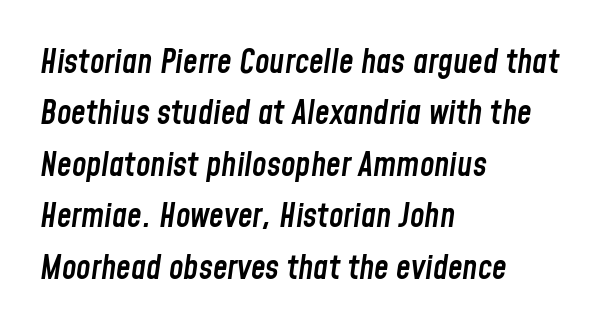
The image shows 33 px semibold, condensed type, italic (leaning right); set left-aligned, normal line spacing (1.56x), normal letter spacing, not underlined; low stroke contrast and a medium x-height.
